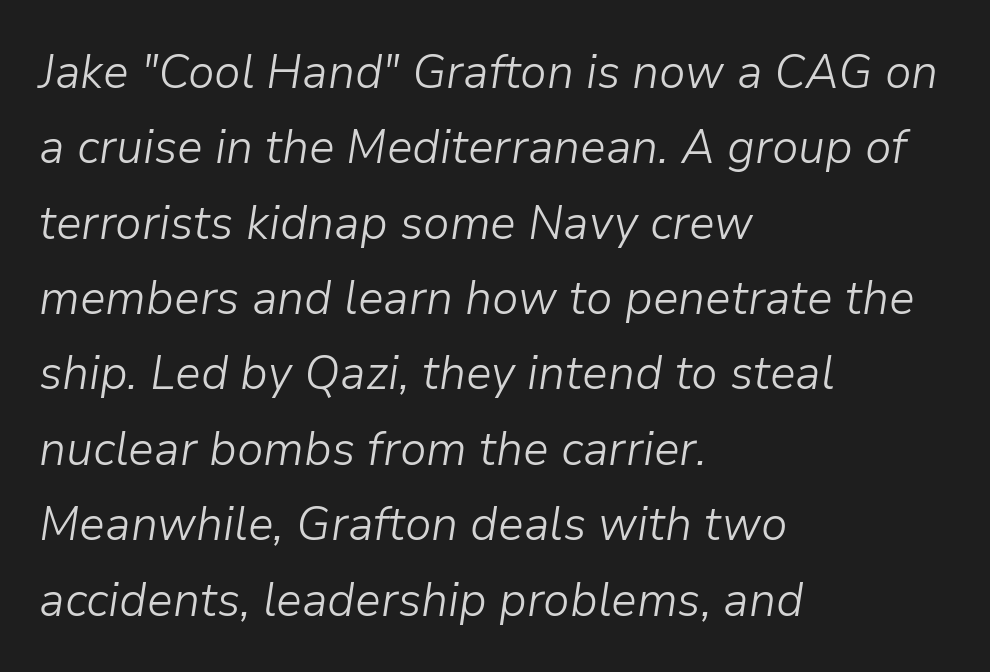
The image shows 48 px light type, italic (leaning right); set left-aligned, normal line spacing (1.57x), normal letter spacing, not underlined; low stroke contrast and a medium x-height.
